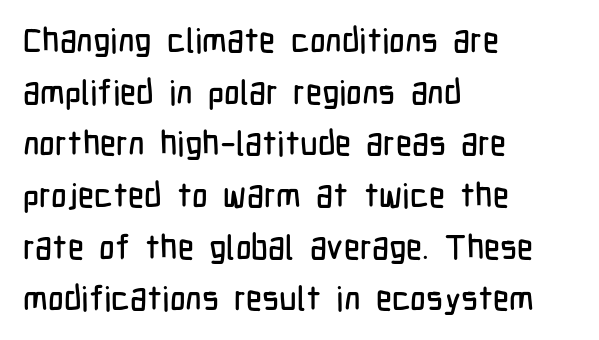
{"serif": "no", "italic": "no", "width": "condensed", "stroke_contrast": "low", "x_height": "medium", "monospaced": "no", "underline": "no", "align": "left", "line_spacing": "normal", "line_spacing_ratio": 1.52, "letter_spacing": "normal", "letter_spacing_em": 0.0, "glyph_px": 34}
